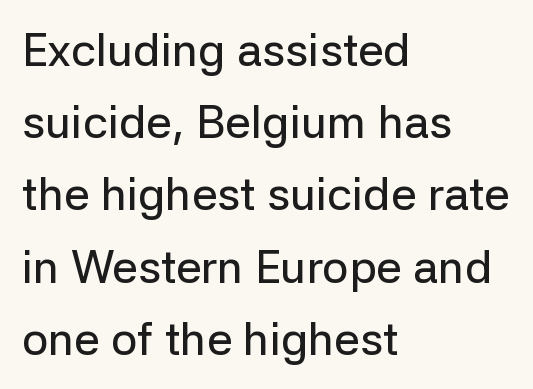
Q: Is the text italic (slanted)? A: No, it is upright.
Q: Is the typeface a serif or a sans-serif typeface? A: Sans-serif.
Q: Is the text underlined? A: No.
Q: How is the paragraph aligned? A: Left-aligned.
Q: Is the spacing between letters normal or unusually wide? A: Normal.
Q: Is the spacing between lines tight, normal or loose? A: Normal.
Q: Width (condensed, normal, or wide)? A: Normal.
Q: Stroke contrast? A: Low.
Q: x-height? A: Medium.
Q: Monospaced? A: No.
